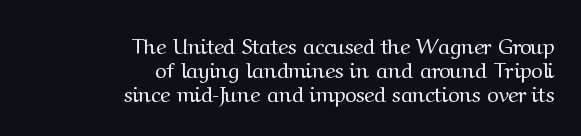
{"italic": "no", "bold": "no", "underline": "no", "align": "right", "line_spacing": "tight", "line_spacing_ratio": 1.1, "letter_spacing": "normal", "letter_spacing_em": 0.0, "glyph_px": 22}
